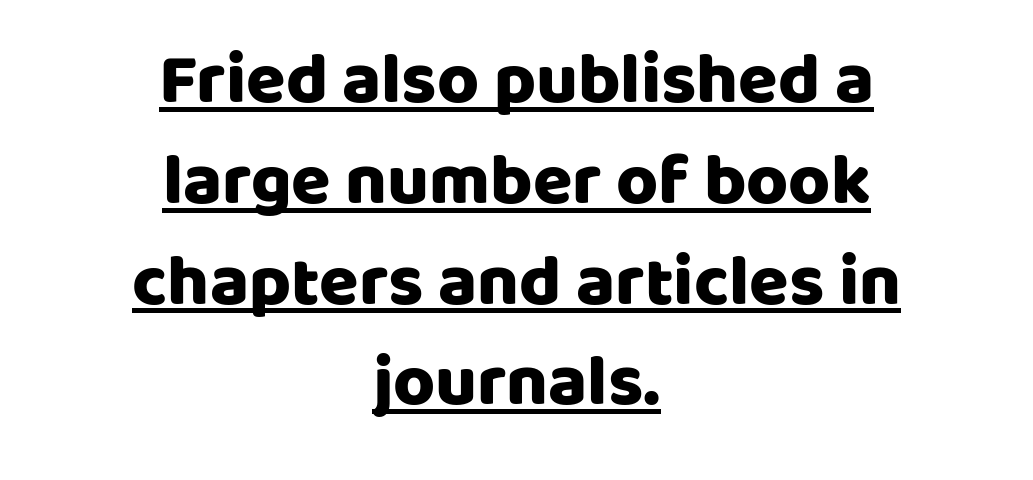
Does the type have serifs? No, each stem ends abruptly. A baseline rule has been typeset under these characters. It's the straight-up-and-down kind of type. The lines sit at an ordinary, default distance from one another.
